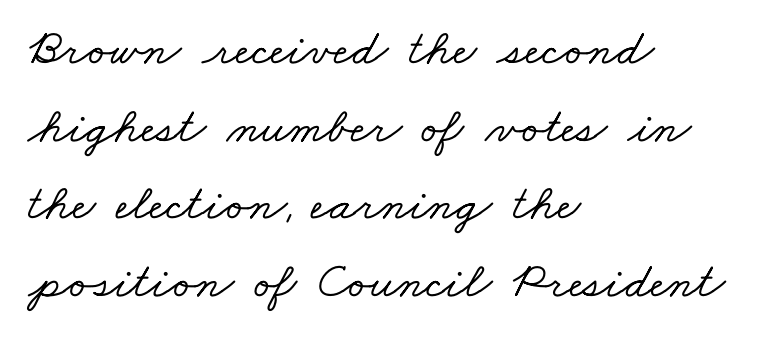
If you measured baseline to baseline, you'd find a middling distance. Any mark beneath the type? The region is blank. The rendering keeps characters at their native spacing. Visually the block forms a straight wall on the left and a jagged coastline on the right.
